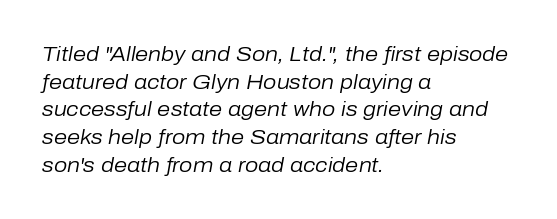
{"italic": "yes", "lean": "right", "slant_degrees": 10, "bold": "no", "underline": "no", "align": "left", "line_spacing": "normal", "line_spacing_ratio": 1.32, "letter_spacing": "normal", "letter_spacing_em": 0.0, "glyph_px": 21}
